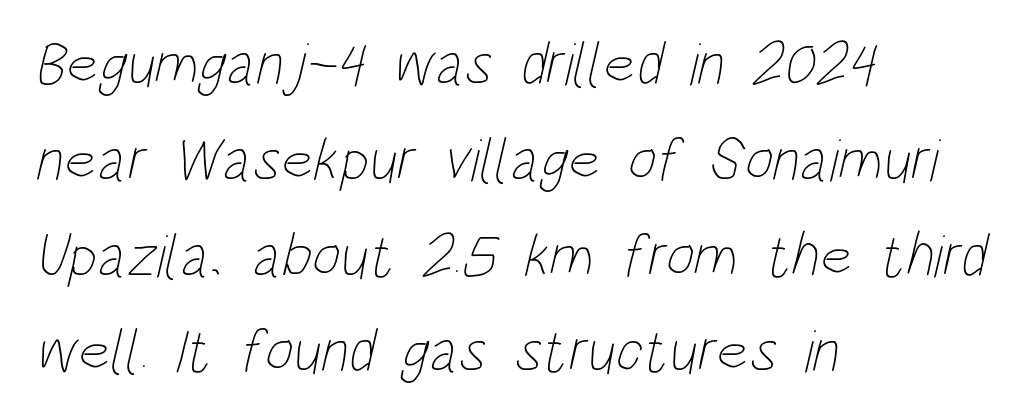
The image shows 61 px thin, condensed type; set left-aligned, normal line spacing (1.57x), normal letter spacing, not underlined; low stroke contrast and a large x-height.
